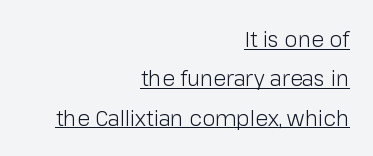
Nope, not italic — everything's standing straight. Summary of weight: not heavy and not bold. Line ends are locked; line starts wander. Each line of the rendering has a horizontal stroke beneath the glyphs. Nothing unusual about the tracking: characters are spaced as the font intends.
